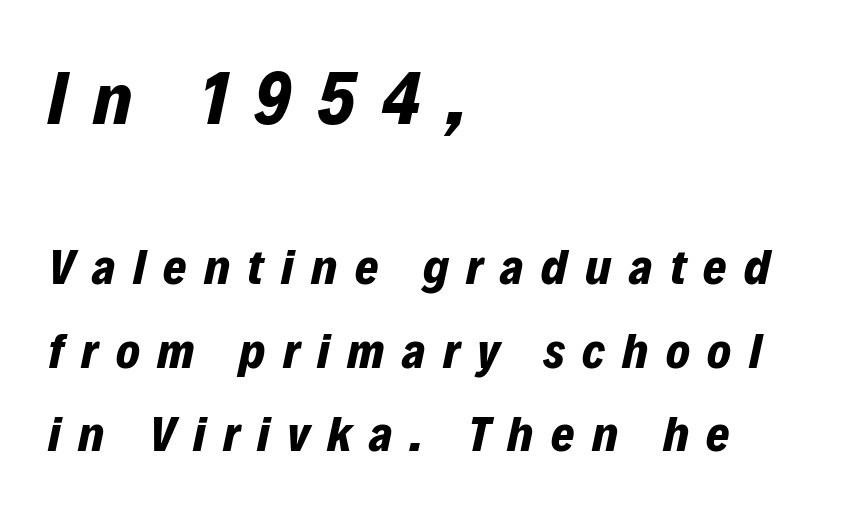
The image shows 75 px bold type, italic (leaning right); set left-aligned, normal line spacing (1.67x), unusually wide letter spacing (+0.35 em), not underlined; the first (top) block is 1.5x larger; low stroke contrast and a medium x-height.
